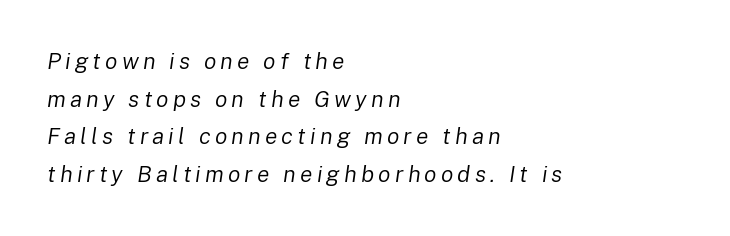
The image shows 23 px text type, italic (leaning right); set left-aligned, normal line spacing (1.64x), not underlined.
